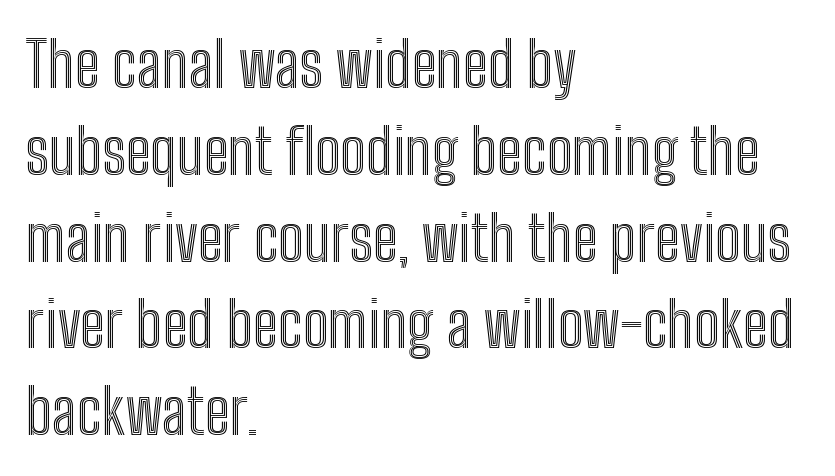
Q: Is the text italic (slanted)? A: No, it is upright.
Q: Is the text underlined? A: No.
Q: How is the paragraph aligned? A: Left-aligned.
Q: Is the spacing between letters normal or unusually wide? A: Normal.
Q: Is the spacing between lines tight, normal or loose? A: Normal.
Q: Width (condensed, normal, or wide)? A: Condensed.
Q: x-height? A: Medium.
Q: Monospaced? A: No.
